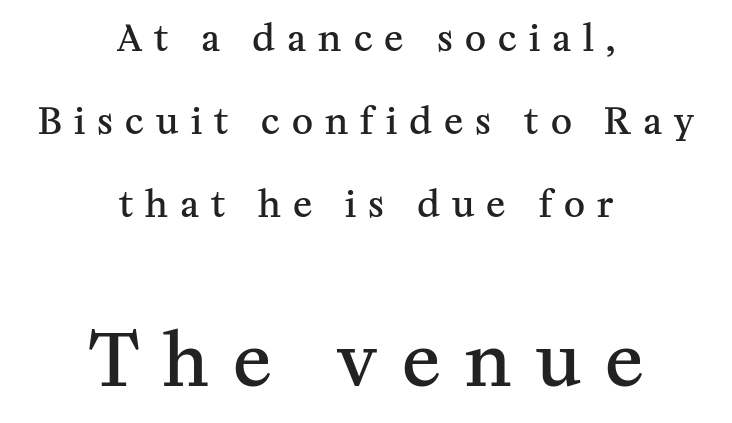
{"serif": "yes", "italic": "no", "bold": "semi", "weight": "semibold", "width": "normal", "stroke_contrast": "medium", "x_height": "medium", "monospaced": "no", "underline": "no", "align": "center", "line_spacing": "loose", "line_spacing_ratio": 2.3, "letter_spacing": "wide", "letter_spacing_em": 0.34, "larger_block": "second", "size_ratio": 2.0, "glyph_px": 72}
